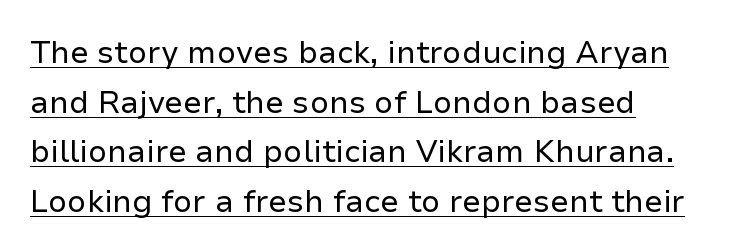
The image shows 31 px regular-weight sans-serif type, upright; set left-aligned, normal line spacing (1.6x), normal letter spacing, underlined; low stroke contrast and a medium x-height.
